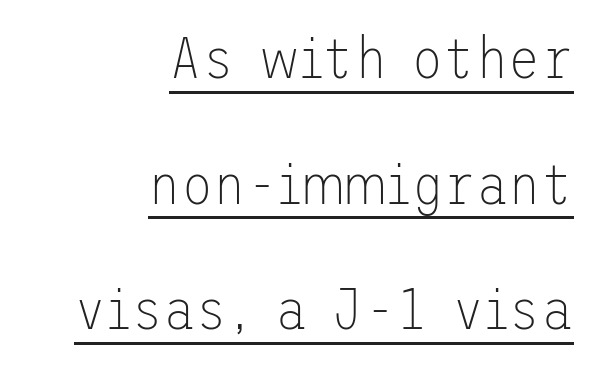
{"serif": "no", "italic": "no", "bold": "no", "weight": "thin", "width": "normal", "stroke_contrast": "low", "x_height": "medium", "underline": "yes", "align": "right", "line_spacing": "loose", "line_spacing_ratio": 2.13, "letter_spacing": "normal", "letter_spacing_em": 0.0, "glyph_px": 59}
